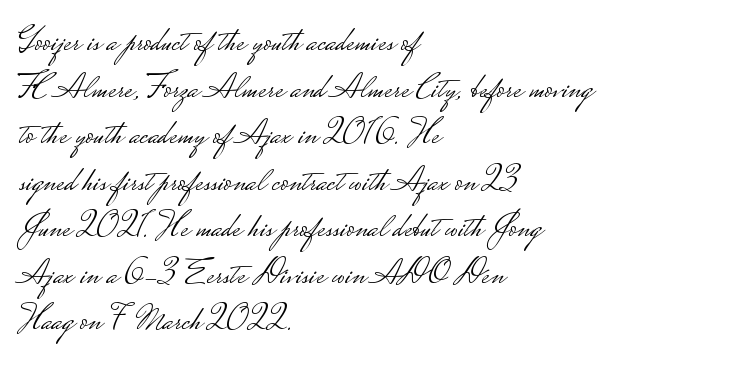
{"serif": "no", "bold": "no", "weight": "light", "width": "wide", "stroke_contrast": "low", "monospaced": "no", "underline": "no", "align": "left", "line_spacing": "normal", "line_spacing_ratio": 1.33, "letter_spacing": "normal", "letter_spacing_em": 0.0, "glyph_px": 35}
